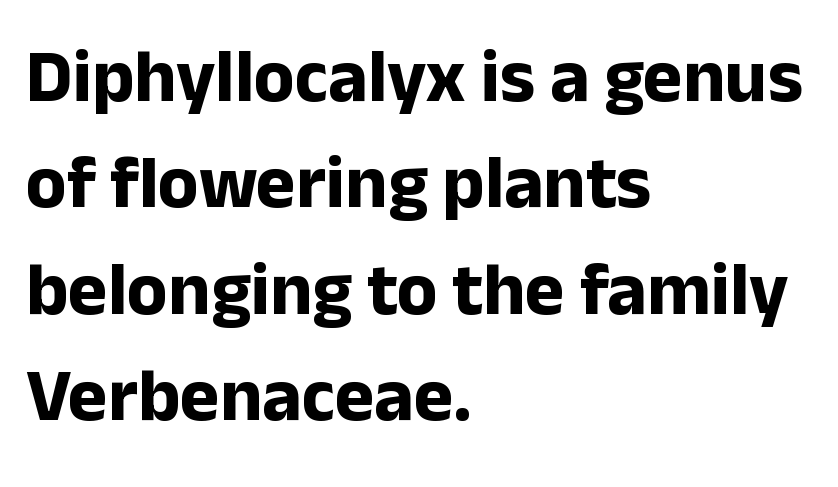
The image shows 75 px bold sans-serif type, upright; set left-aligned, normal line spacing (1.42x), normal letter spacing, not underlined; low stroke contrast and a medium x-height.
